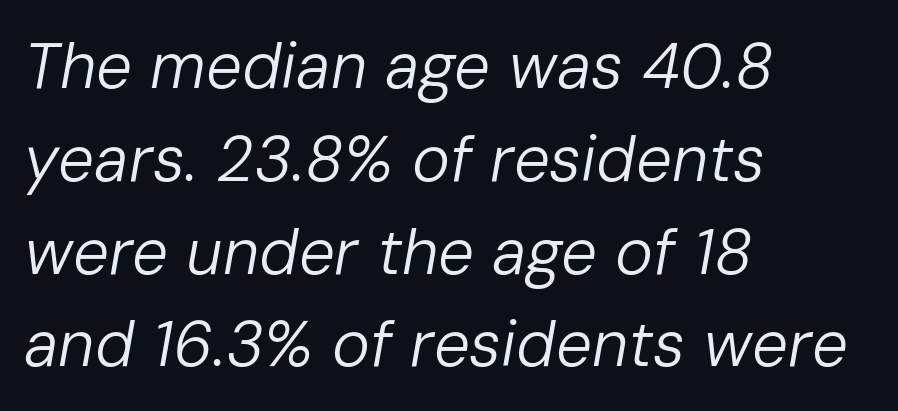
Q: Is the text bold? A: No.
Q: Is the text italic (slanted)? A: Yes, it leans right by about 10 degrees.
Q: Is the text underlined? A: No.
Q: How is the paragraph aligned? A: Left-aligned.
Q: Is the spacing between letters normal or unusually wide? A: Normal.
Q: Is the spacing between lines tight, normal or loose? A: Normal.
Q: Width (condensed, normal, or wide)? A: Normal.
Q: Stroke contrast? A: Low.
Q: x-height? A: Medium.
Q: Monospaced? A: No.
